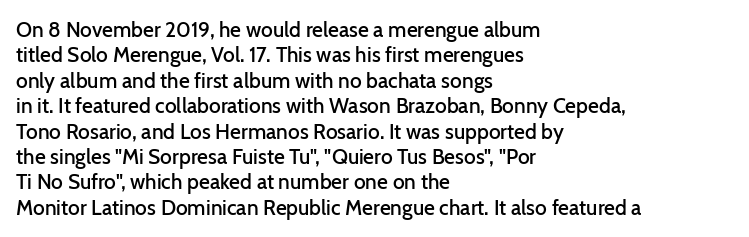
Characters follow at the spacing the type designer built in. Quick note: underline off. Line beginnings align vertically; line endings do not. Does the lettering tilt? It doesn't — this is upright. This is moderately heavy type, rendered in semibold.
